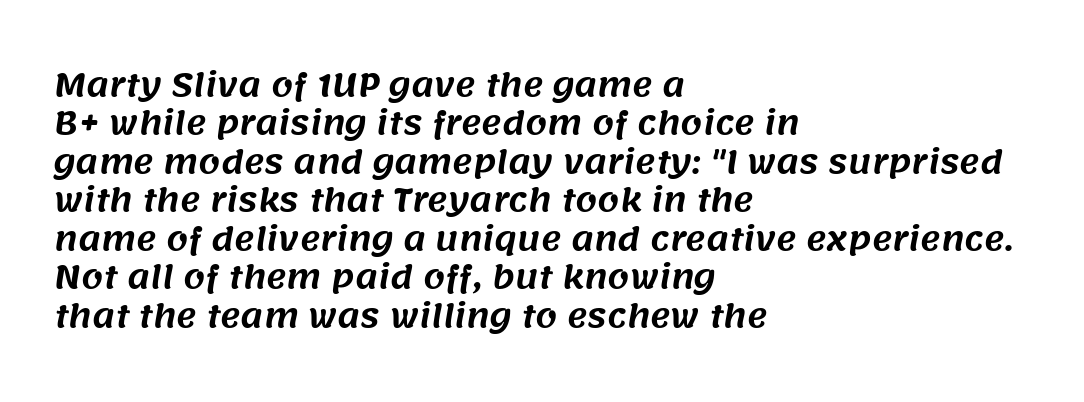
Look at the tracking — it's just the regular setting, nothing added. All the whitespace from short lines collects on the right. The face used here is proportionally spaced, like ordinary book or web type. The space directly below the letters is spotless.
